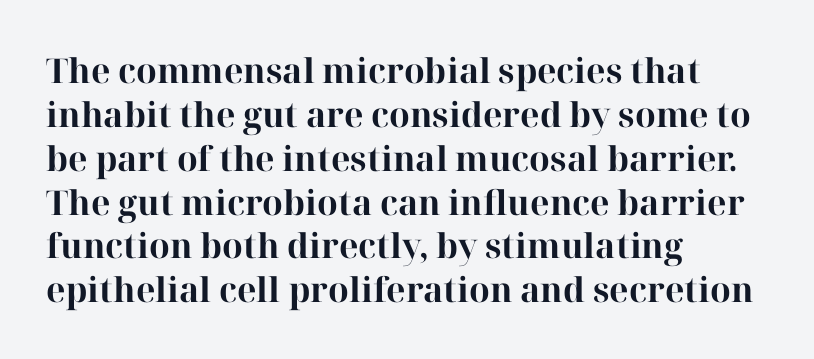
Q: Is the text bold? A: Yes.
Q: Is the text italic (slanted)? A: No, it is upright.
Q: Is the typeface a serif or a sans-serif typeface? A: Serif.
Q: Is the text underlined? A: No.
Q: How is the paragraph aligned? A: Left-aligned.
Q: Is the spacing between letters normal or unusually wide? A: Normal.
Q: Is the spacing between lines tight, normal or loose? A: Normal.
Q: Width (condensed, normal, or wide)? A: Normal.
Q: Stroke contrast? A: High.
Q: x-height? A: Medium.
Q: Monospaced? A: No.
